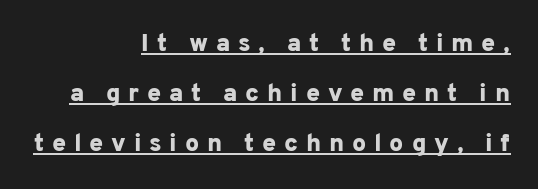
The image shows 25 px bold type, upright; set right-aligned, loose line spacing (2.0x), unusually wide letter spacing (+0.31 em), underlined.
